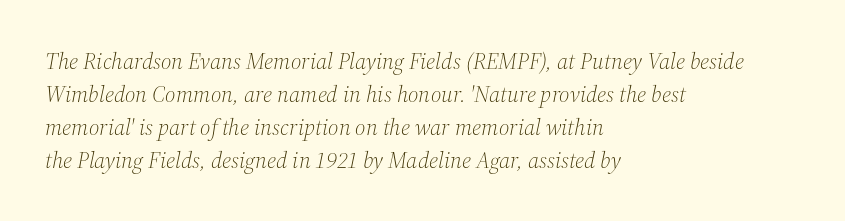
Q: Is the text bold? A: No.
Q: Is the text italic (slanted)? A: Yes, it leans right by about 12 degrees.
Q: Is the text underlined? A: No.
Q: How is the paragraph aligned? A: Left-aligned.
Q: Is the spacing between letters normal or unusually wide? A: Normal.
Q: Is the spacing between lines tight, normal or loose? A: Normal.
